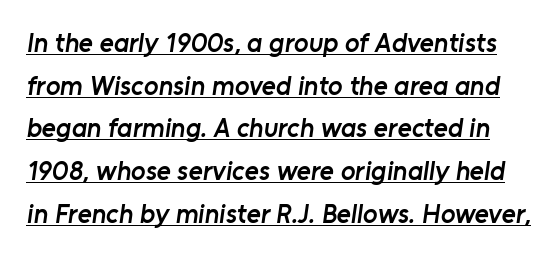
The image shows 27 px text type; set normal line spacing (1.58x), normal letter spacing, underlined.
